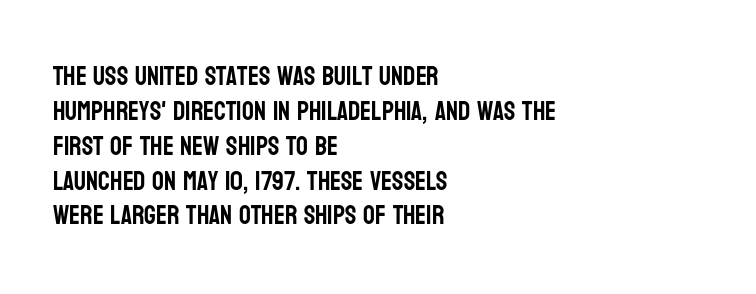
{"italic": "no", "underline": "no", "align": "left", "line_spacing": "normal", "line_spacing_ratio": 1.34, "letter_spacing": "normal", "letter_spacing_em": 0.0, "glyph_px": 26}
